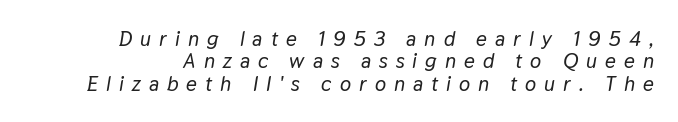
The block of text is dense from top to bottom, with scant space between rows. Unmarked baselines from the first word to the last. Yep, that's italic — everything's leaning. Compared with typical body copy, the letter spacing here is much looser.
